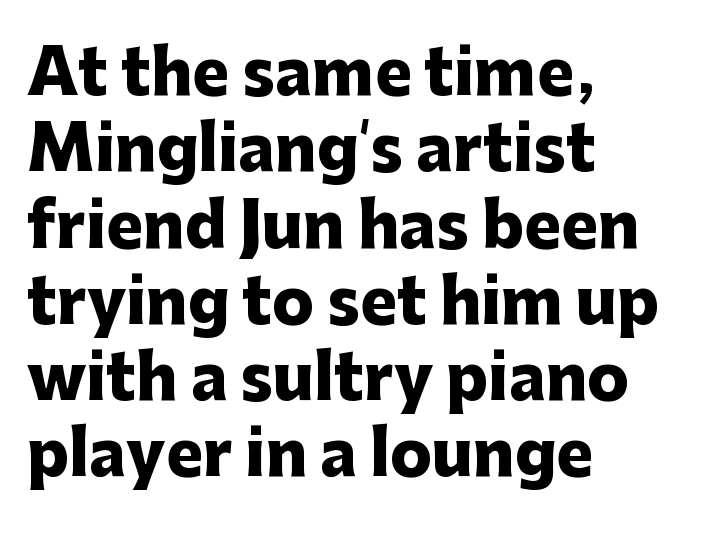
Q: Is the text bold? A: Yes.
Q: Is the text italic (slanted)? A: No, it is upright.
Q: Is the typeface a serif or a sans-serif typeface? A: Sans-serif.
Q: Is the text underlined? A: No.
Q: How is the paragraph aligned? A: Left-aligned.
Q: Is the spacing between letters normal or unusually wide? A: Normal.
Q: Width (condensed, normal, or wide)? A: Normal.
Q: Stroke contrast? A: Low.
Q: x-height? A: Medium.
Q: Monospaced? A: No.
